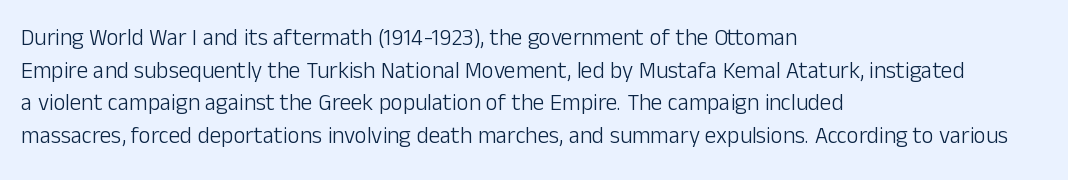
The image shows 23 px text type, upright; set left-aligned, normal line spacing (1.42x), normal letter spacing, not underlined.
